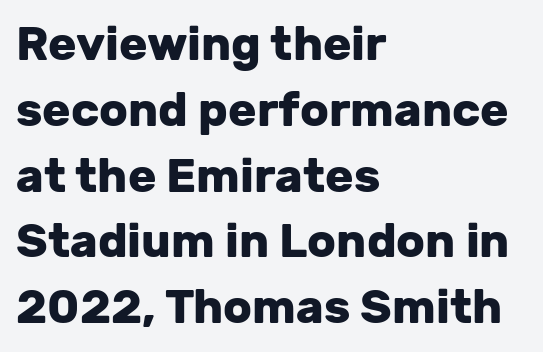
The image shows 47 px heavy sans-serif type, upright; set left-aligned, normal line spacing (1.4x), normal letter spacing, not underlined; low stroke contrast and a medium x-height.
